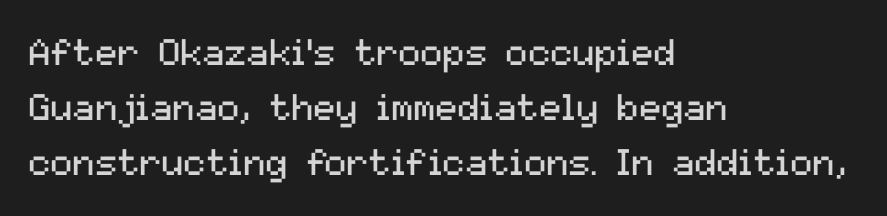
Q: Is the text bold? A: No.
Q: Is the text italic (slanted)? A: No, it is upright.
Q: Is the typeface a serif or a sans-serif typeface? A: Sans-serif.
Q: Is the text underlined? A: No.
Q: How is the paragraph aligned? A: Left-aligned.
Q: Is the spacing between letters normal or unusually wide? A: Normal.
Q: Is the spacing between lines tight, normal or loose? A: Normal.
Q: Width (condensed, normal, or wide)? A: Normal.
Q: Stroke contrast? A: Medium.
Q: x-height? A: Medium.
Q: Monospaced? A: No.
